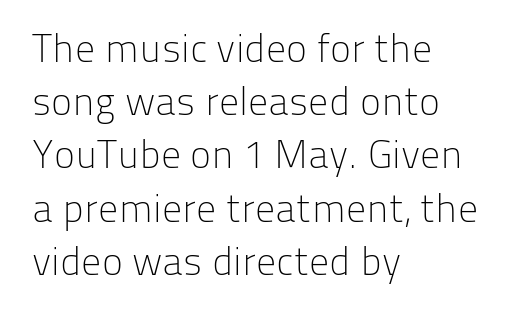
Nothing sits at the stroke ends, so this counts as sans-serif. Nothing unusual about the tracking: characters are spaced as the font intends. The gap between lines stays unmarked. The leading is moderate, giving the passage an even texture.
